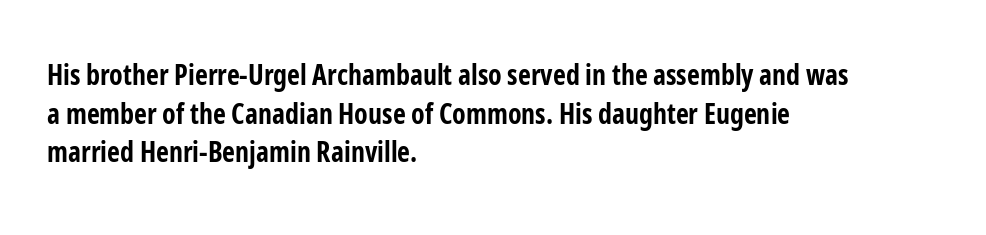
{"serif": "no", "italic": "no", "bold": "yes", "weight": "bold", "width": "condensed", "stroke_contrast": "low", "x_height": "medium", "monospaced": "no", "underline": "no", "align": "left", "line_spacing": "normal", "line_spacing_ratio": 1.38, "letter_spacing": "normal", "letter_spacing_em": 0.0, "glyph_px": 28}
